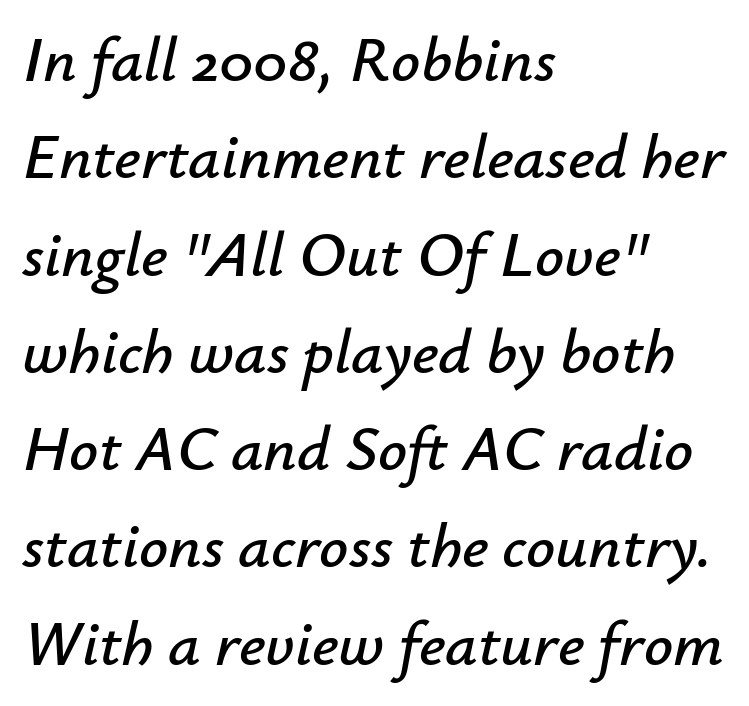
This sample uses plain, unmodified letter spacing. Yep, that's italic — everything's leaning. Typeset ragged right — the left edge is the straight one. You could not count columns in this text — the font is proportionally spaced. The block of text has a typical density, with ordinary space between rows.
